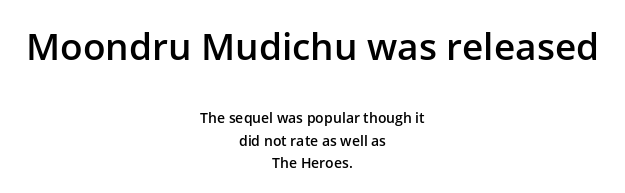
Q: Is the text bold? A: Semi-bold.
Q: Is the text italic (slanted)? A: No, it is upright.
Q: Is the typeface a serif or a sans-serif typeface? A: Sans-serif.
Q: Is the text underlined? A: No.
Q: How is the paragraph aligned? A: Centered.
Q: Is the spacing between letters normal or unusually wide? A: Normal.
Q: Is the spacing between lines tight, normal or loose? A: Normal.
Q: Which block of text is set in a larger size, the first (top) or the second (bottom)? A: The first (top) one.
Q: Width (condensed, normal, or wide)? A: Normal.
Q: Stroke contrast? A: Low.
Q: x-height? A: Medium.
Q: Monospaced? A: No.
